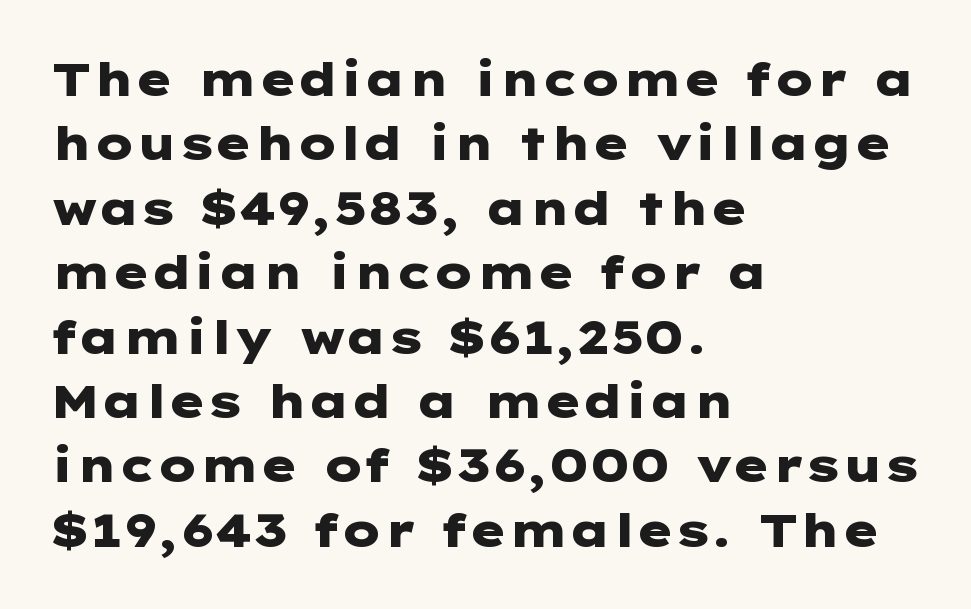
This sample keeps an unexceptional amount of space between lines. This sample uses a sans-serif face. Tracking value appears to be zero — textbook default spacing. Short and long lines alike share a common starting point at left. The face used here has the dense, thick strokes of a bold.
